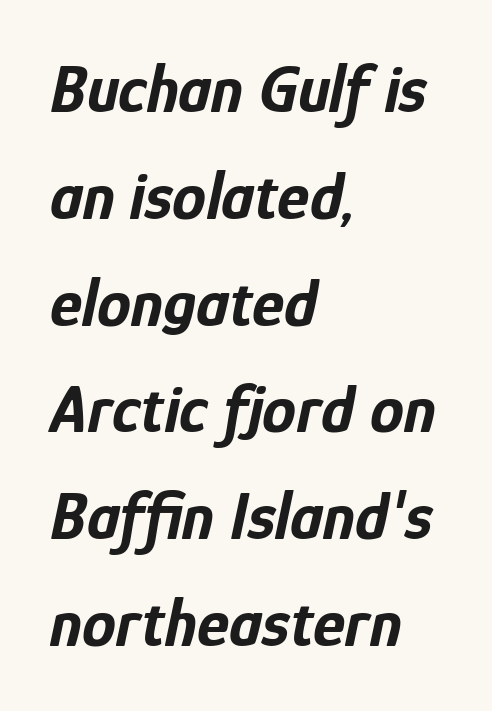
The line-height multiplier appears to be the usual default. The face used here has a pronounced slope to its letters. Characters follow at the spacing the type designer built in. The face used here has the dense, thick strokes of a bold. The ragged edge is on the right, which tells us the setting is flush left.
